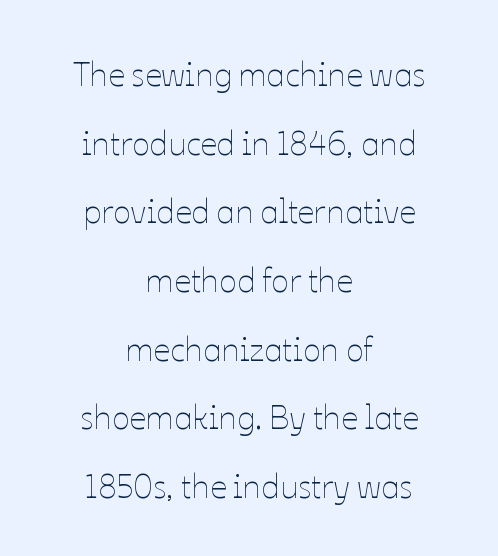
The image shows 33 px thin type, upright; set centered, loose line spacing (2.08x), normal letter spacing, not underlined; low stroke contrast and a medium x-height.
